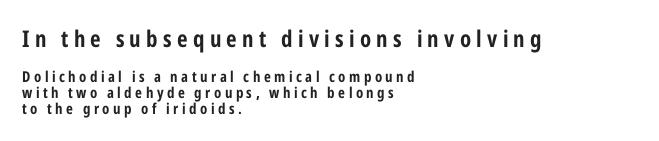
{"italic": "no", "bold": "yes", "underline": "no", "align": "left", "line_spacing": "tight", "line_spacing_ratio": 1.06, "letter_spacing": "wide", "letter_spacing_em": 0.23, "larger_block": "first", "size_ratio": 1.53, "glyph_px": 23}
